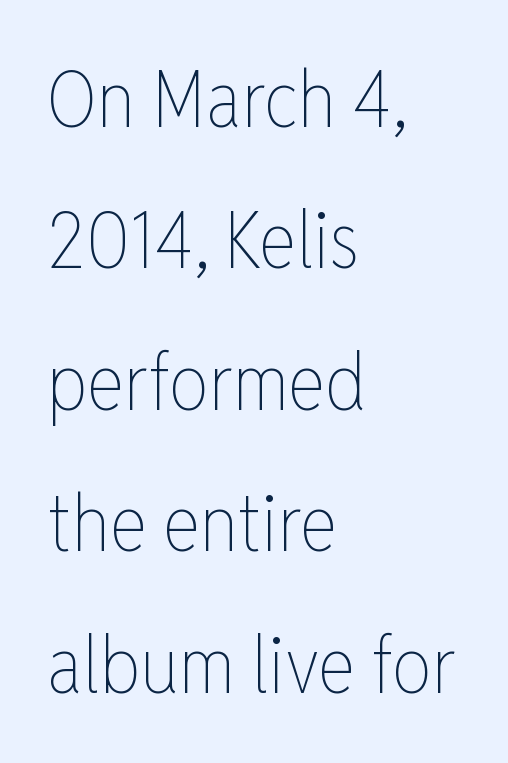
{"italic": "no", "bold": "no", "weight": "thin", "width": "condensed", "stroke_contrast": "low", "x_height": "medium", "monospaced": "no", "underline": "no", "align": "left", "line_spacing_ratio": 1.79, "letter_spacing": "normal", "letter_spacing_em": 0.0, "glyph_px": 79}
